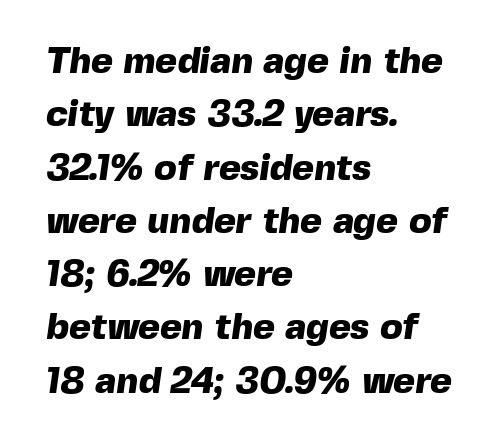
{"serif": "no", "bold": "yes", "weight": "heavy", "width": "normal", "x_height": "medium", "monospaced": "no", "underline": "no", "align": "left", "line_spacing": "normal", "line_spacing_ratio": 1.44, "letter_spacing": "normal", "letter_spacing_em": 0.0, "glyph_px": 37}
